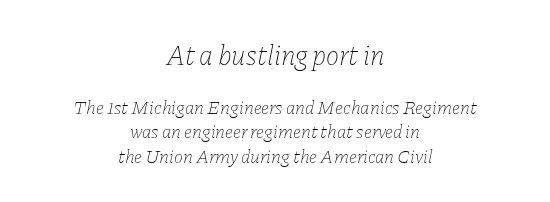
The image shows 28 px thin type, italic (leaning right); set centered, normal line spacing (1.29x), normal letter spacing, not underlined; the first (top) block is 1.47x larger; low stroke contrast and a medium x-height.
